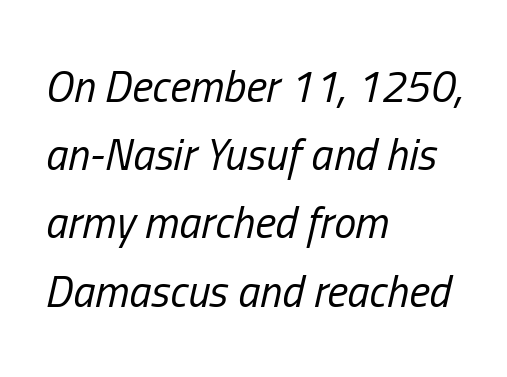
Q: Is the text bold? A: No.
Q: Is the text italic (slanted)? A: Yes, it leans right by about 13 degrees.
Q: Is the text underlined? A: No.
Q: How is the paragraph aligned? A: Left-aligned.
Q: Is the spacing between letters normal or unusually wide? A: Normal.
Q: Is the spacing between lines tight, normal or loose? A: Normal.
Q: Width (condensed, normal, or wide)? A: Condensed.
Q: Stroke contrast? A: Low.
Q: x-height? A: Medium.
Q: Monospaced? A: No.
